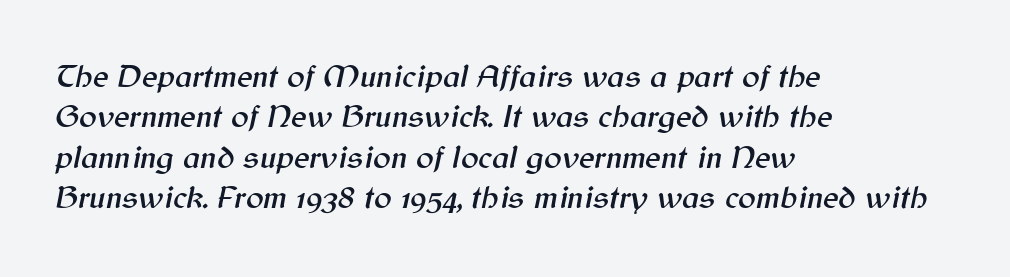
Q: Is the text italic (slanted)? A: Yes, it leans right by about 12 degrees.
Q: Is the text underlined? A: No.
Q: How is the paragraph aligned? A: Left-aligned.
Q: Is the spacing between letters normal or unusually wide? A: Normal.
Q: Width (condensed, normal, or wide)? A: Normal.
Q: Stroke contrast? A: Medium.
Q: x-height? A: Medium.
Q: Monospaced? A: No.
